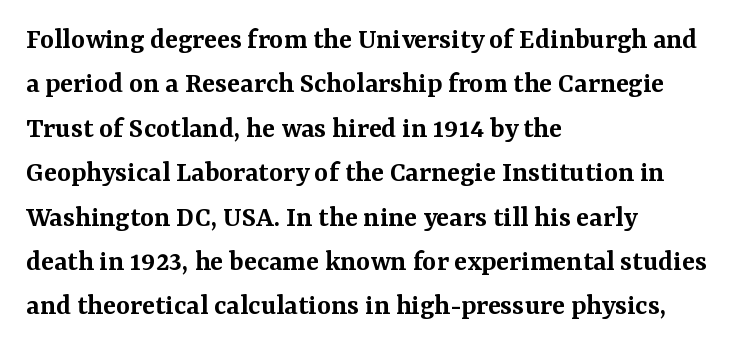
Q: Is the text bold? A: Semi-bold.
Q: Is the text italic (slanted)? A: No, it is upright.
Q: Is the typeface a serif or a sans-serif typeface? A: Serif.
Q: Is the text underlined? A: No.
Q: How is the paragraph aligned? A: Left-aligned.
Q: Is the spacing between letters normal or unusually wide? A: Normal.
Q: Is the spacing between lines tight, normal or loose? A: Normal.
Q: Width (condensed, normal, or wide)? A: Normal.
Q: Stroke contrast? A: Medium.
Q: x-height? A: Medium.
Q: Monospaced? A: No.
